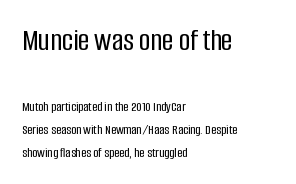
Each letter keeps its own natural width here, so spacing adapts to shape. Honestly, the letter spacing is just normal — you wouldn't notice it. Each new line begins a customary step beneath the previous one. Descenders hang freely into open space. Italic: no, the glyphs are upright roman. Casual observation: everything's shoved over to the left.
